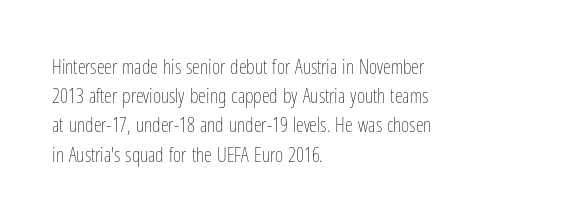
Q: Is the text bold? A: No.
Q: Is the text italic (slanted)? A: No, it is upright.
Q: Is the text underlined? A: No.
Q: How is the paragraph aligned? A: Left-aligned.
Q: Is the spacing between letters normal or unusually wide? A: Normal.
Q: Is the spacing between lines tight, normal or loose? A: Normal.
